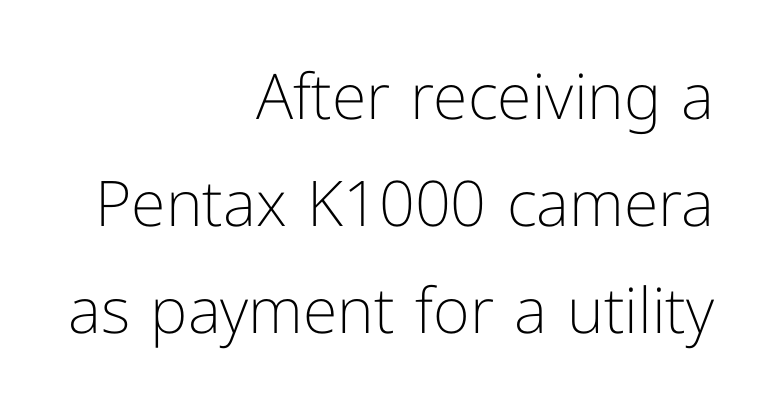
The foot of each line stays bare and open. Varying glyph widths throughout — classic text-font behaviour. A typesetter would mark this as roman, not italic. Whoever set this chose a conventional vertical rhythm. Between one letter and the next there's only the usual sliver of space. Look at the bottom of the vertical strokes: they stop flat, with no serifs.
